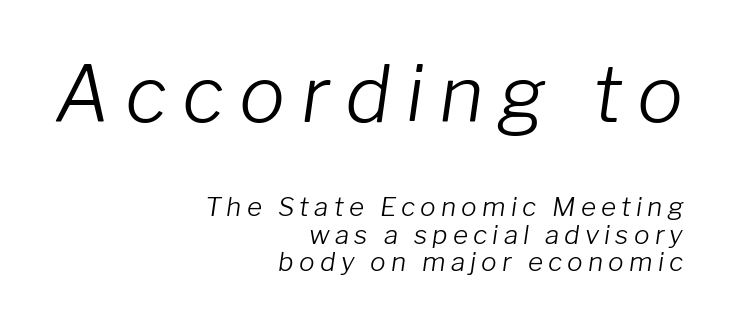
The image shows 77 px light type, italic (leaning right); set right-aligned, tight line spacing (1.06x), unusually wide letter spacing (+0.2 em), not underlined; the first (top) block is 2.96x larger; low stroke contrast and a medium x-height.
